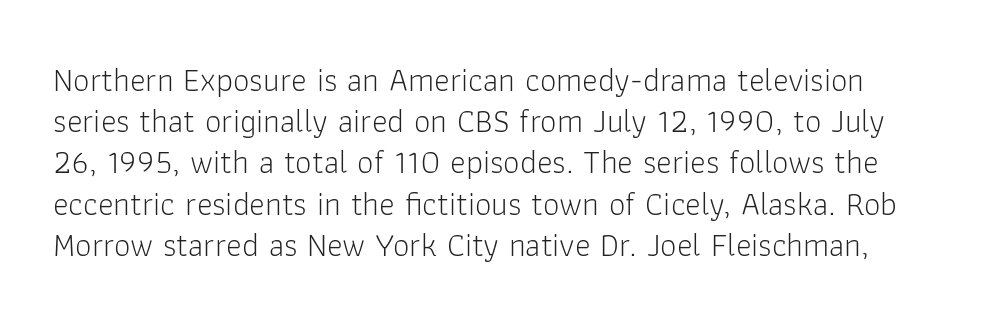
Q: Is the text bold? A: No.
Q: Is the text italic (slanted)? A: No, it is upright.
Q: Is the typeface a serif or a sans-serif typeface? A: Sans-serif.
Q: Is the text underlined? A: No.
Q: Is the spacing between letters normal or unusually wide? A: Normal.
Q: Is the spacing between lines tight, normal or loose? A: Normal.
Q: Width (condensed, normal, or wide)? A: Normal.
Q: Stroke contrast? A: Low.
Q: x-height? A: Medium.
Q: Monospaced? A: No.
